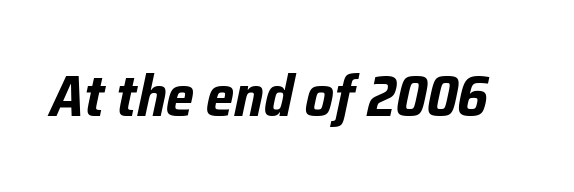
Q: Is the text bold? A: Yes.
Q: Is the text italic (slanted)? A: Yes, it leans right by about 12 degrees.
Q: Is the text underlined? A: No.
Q: Is the spacing between letters normal or unusually wide? A: Normal.
Q: Width (condensed, normal, or wide)? A: Condensed.
Q: Stroke contrast? A: Low.
Q: x-height? A: Medium.
Q: Monospaced? A: No.
